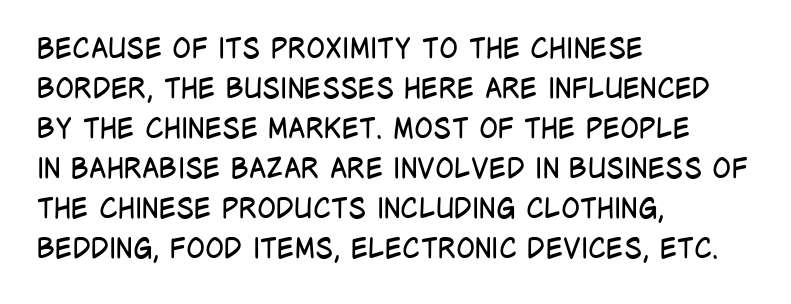
No chunkiness to these letters — they're not bold. The foot of each line stays bare and open. Left-aligned paragraph, ragged on the right. What kind of face is this? One without serifs — a sans.
